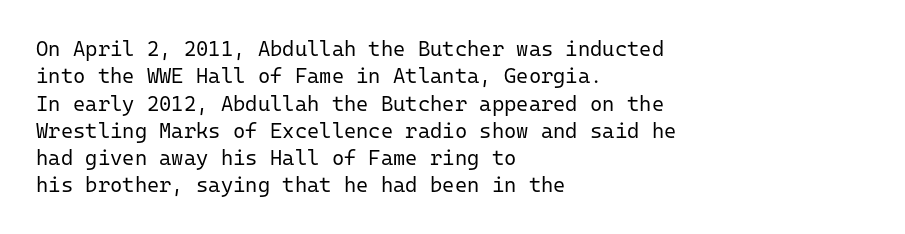
The image shows 21 px text type, upright; set left-aligned, normal line spacing (1.3x), normal letter spacing, not underlined.
